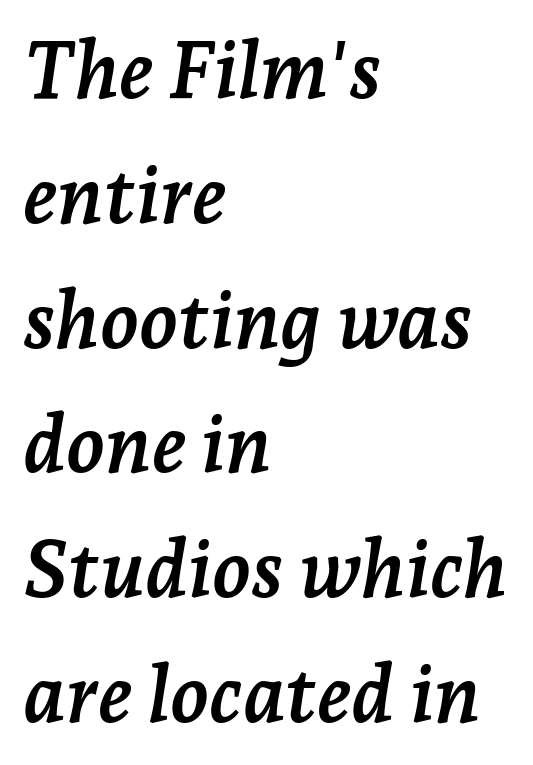
The image shows 79 px semibold serif type, italic (leaning right); set left-aligned, normal line spacing (1.58x), normal letter spacing, not underlined; low stroke contrast and a medium x-height.
